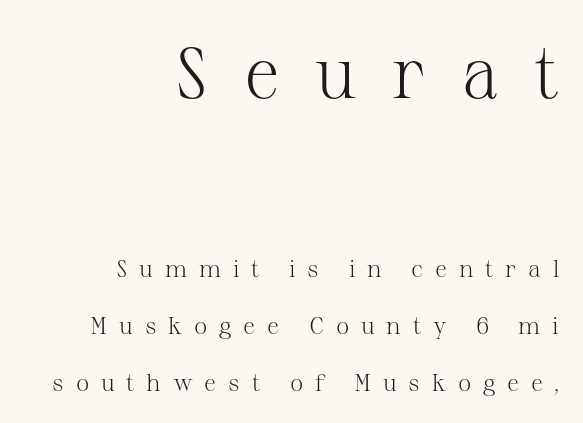
Q: Is the text bold? A: No.
Q: Is the text italic (slanted)? A: No, it is upright.
Q: Is the typeface a serif or a sans-serif typeface? A: Serif.
Q: Is the text underlined? A: No.
Q: How is the paragraph aligned? A: Right-aligned.
Q: Is the spacing between letters normal or unusually wide? A: Unusually wide.
Q: Is the spacing between lines tight, normal or loose? A: Loose.
Q: Which block of text is set in a larger size, the first (top) or the second (bottom)? A: The first (top) one.
Q: Width (condensed, normal, or wide)? A: Normal.
Q: Stroke contrast? A: Medium.
Q: x-height? A: Medium.
Q: Monospaced? A: No.
